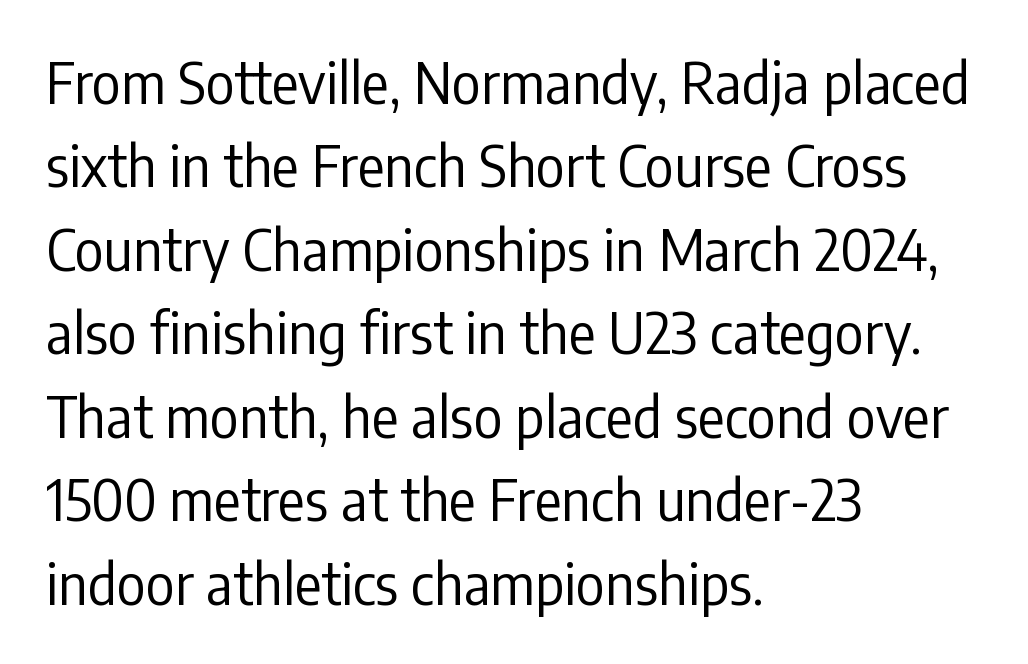
Q: Is the text bold? A: No.
Q: Is the text italic (slanted)? A: No, it is upright.
Q: Is the typeface a serif or a sans-serif typeface? A: Sans-serif.
Q: Is the text underlined? A: No.
Q: How is the paragraph aligned? A: Left-aligned.
Q: Is the spacing between letters normal or unusually wide? A: Normal.
Q: Is the spacing between lines tight, normal or loose? A: Normal.
Q: Width (condensed, normal, or wide)? A: Condensed.
Q: Stroke contrast? A: Low.
Q: x-height? A: Medium.
Q: Monospaced? A: No.
